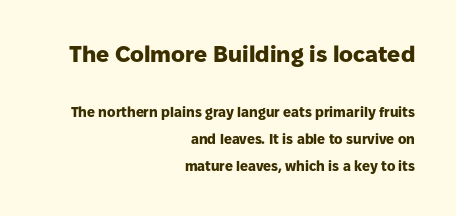
Typographic density is high because the face is bold. Ascenders rise straight up at ninety degrees. Tracking value appears to be zero — textbook default spacing. One glance says open: line gaps are wider than usual. Which margin do the lines hug? The right one — the left edge is uneven.
